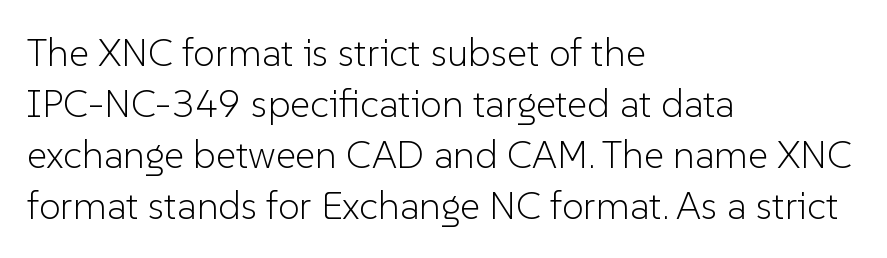
{"serif": "no", "italic": "no", "bold": "no", "weight": "light", "width": "normal", "stroke_contrast": "low", "x_height": "medium", "monospaced": "no", "underline": "no", "align": "left", "line_spacing": "normal", "line_spacing_ratio": 1.31, "letter_spacing": "normal", "letter_spacing_em": 0.0, "glyph_px": 39}
